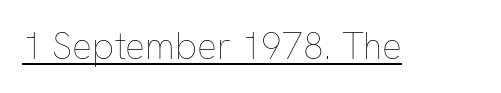
Q: Is the text bold? A: No.
Q: Is the text italic (slanted)? A: No, it is upright.
Q: Is the text underlined? A: Yes.
Q: Is the spacing between letters normal or unusually wide? A: Normal.
Q: Width (condensed, normal, or wide)? A: Normal.
Q: Stroke contrast? A: Low.
Q: x-height? A: Medium.
Q: Monospaced? A: No.
